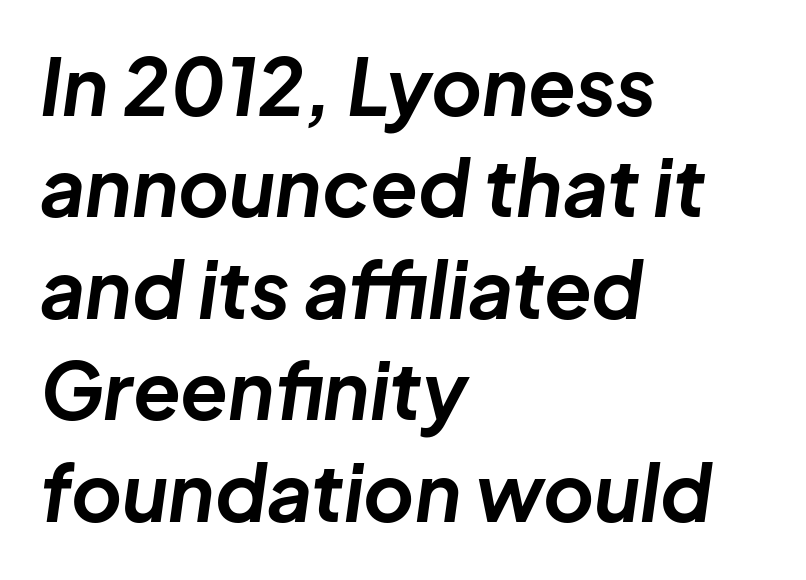
A full-strength bold gives these letters their thick strokes. The type is set solid horizontally, with unmodified tracking. The strip under each line holds only bare page. Here the designer chose a conventional face with non-uniform glyph widths. The space between consecutive lines is moderate. The lines are quadded left.
